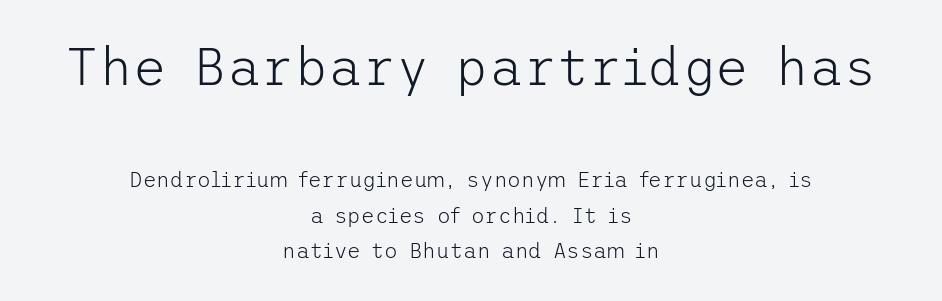
The image shows 52 px light sans-serif type, upright; set centered, normal line spacing (1.7x), normal letter spacing, not underlined; the first (top) block is 2.48x larger; low stroke contrast and a medium x-height.
